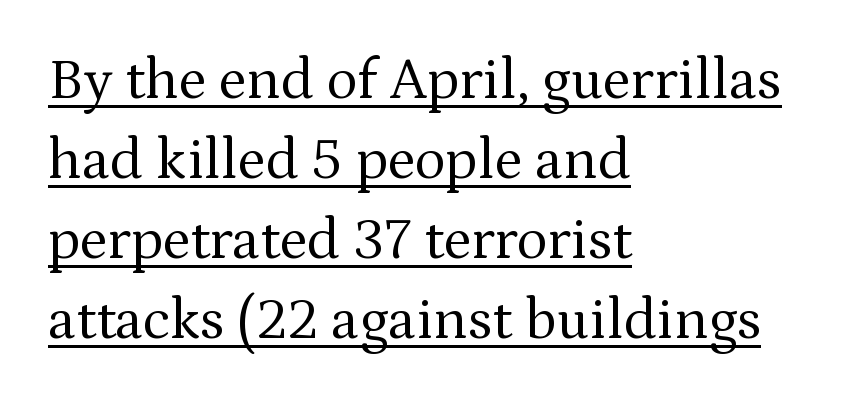
{"serif": "yes", "italic": "no", "bold": "no", "weight": "regular", "width": "normal", "stroke_contrast": "medium", "x_height": "medium", "monospaced": "no", "underline": "yes", "align": "left", "line_spacing": "normal", "line_spacing_ratio": 1.38, "letter_spacing": "normal", "letter_spacing_em": 0.0, "glyph_px": 58}
